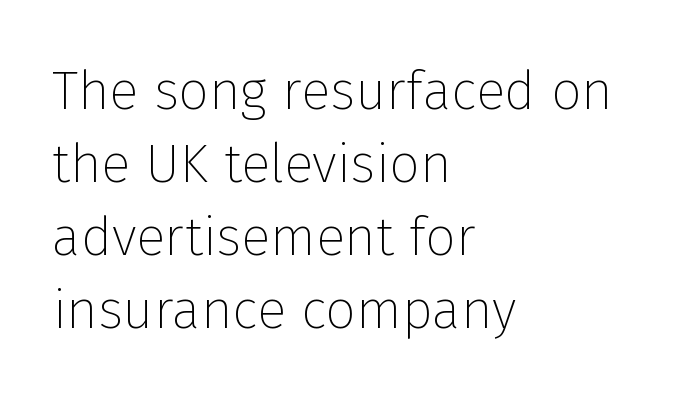
{"serif": "no", "italic": "no", "bold": "no", "weight": "thin", "width": "normal", "stroke_contrast": "low", "x_height": "medium", "monospaced": "no", "underline": "no", "align": "left", "line_spacing": "normal", "line_spacing_ratio": 1.35, "letter_spacing": "normal", "letter_spacing_em": 0.0, "glyph_px": 54}
